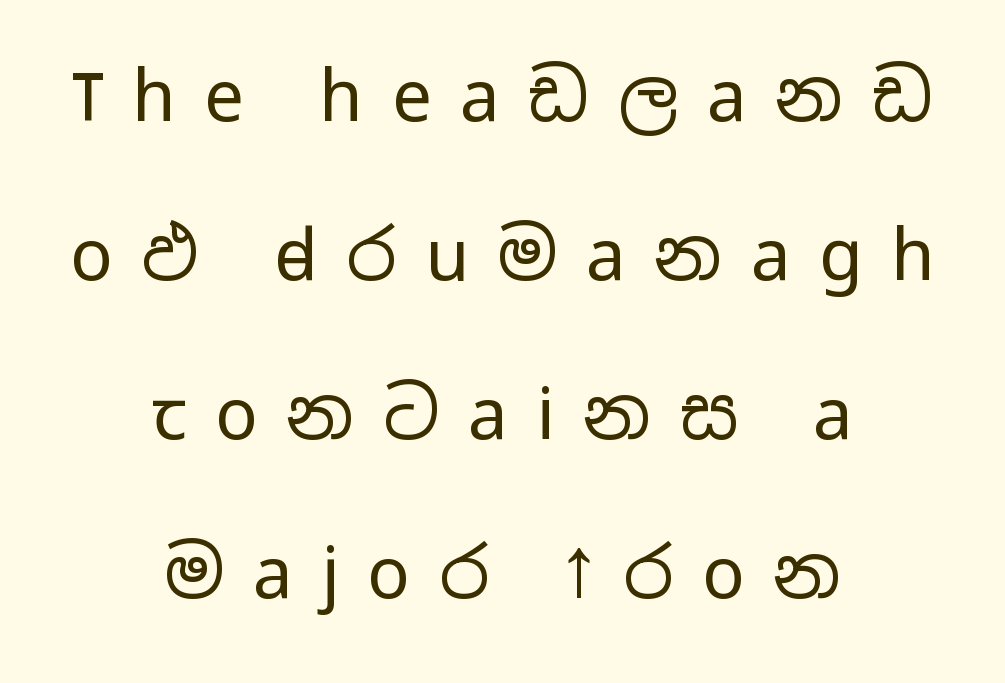
{"serif": "no", "italic": "no", "bold": "no", "weight": "regular", "width": "wide", "stroke_contrast": "low", "x_height": "medium", "monospaced": "no", "underline": "no", "align": "center", "line_spacing": "loose", "line_spacing_ratio": 2.24, "letter_spacing": "wide", "letter_spacing_em": 0.4, "glyph_px": 71}
